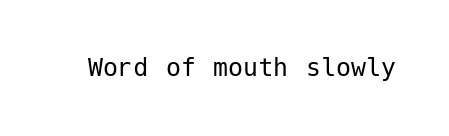
{"serif": "no", "italic": "no", "bold": "no", "weight": "regular", "width": "normal", "stroke_contrast": "low", "x_height": "medium", "underline": "no", "letter_spacing": "normal", "letter_spacing_em": 0.0, "glyph_px": 30}
